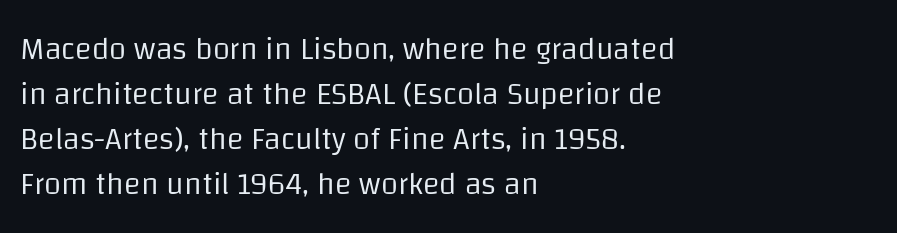
The image shows 31 px regular-weight sans-serif type, upright; set left-aligned, normal line spacing (1.45x), normal letter spacing, not underlined; low stroke contrast and a large x-height.
